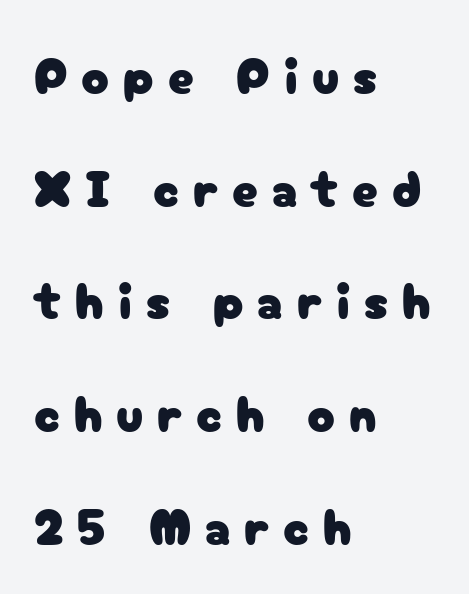
{"serif": "no", "italic": "no", "width": "normal", "stroke_contrast": "low", "x_height": "medium", "monospaced": "no", "underline": "no", "align": "left", "line_spacing": "loose", "line_spacing_ratio": 2.21, "letter_spacing": "wide", "letter_spacing_em": 0.27, "glyph_px": 51}
